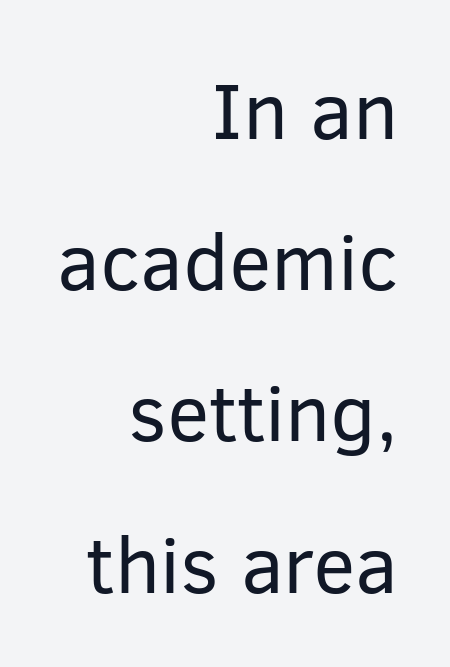
Do the characters align in a grid? No, the font is proportional. Compared with a typical body face, this is equally light or lighter still. Inter-character spacing is left at the font's built-in metrics. The text block is weighted toward the right margin, trailing off unevenly leftward. The typography opts for an upright posture over an oblique one. Unlike a traditional serif, this face leaves its strokes unadorned.
